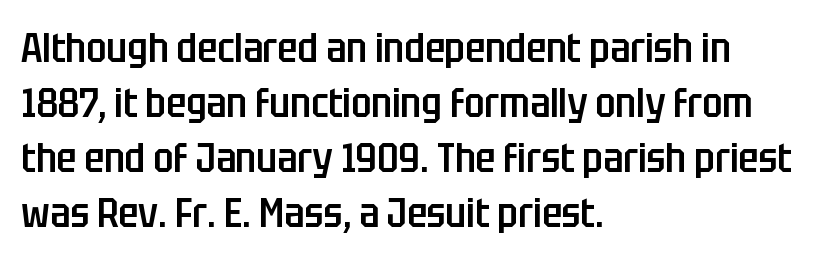
{"serif": "no", "italic": "no", "bold": "semi", "weight": "semibold", "width": "condensed", "stroke_contrast": "low", "x_height": "large", "monospaced": "no", "underline": "no", "align": "left", "line_spacing": "normal", "line_spacing_ratio": 1.34, "letter_spacing": "normal", "letter_spacing_em": 0.0, "glyph_px": 41}
